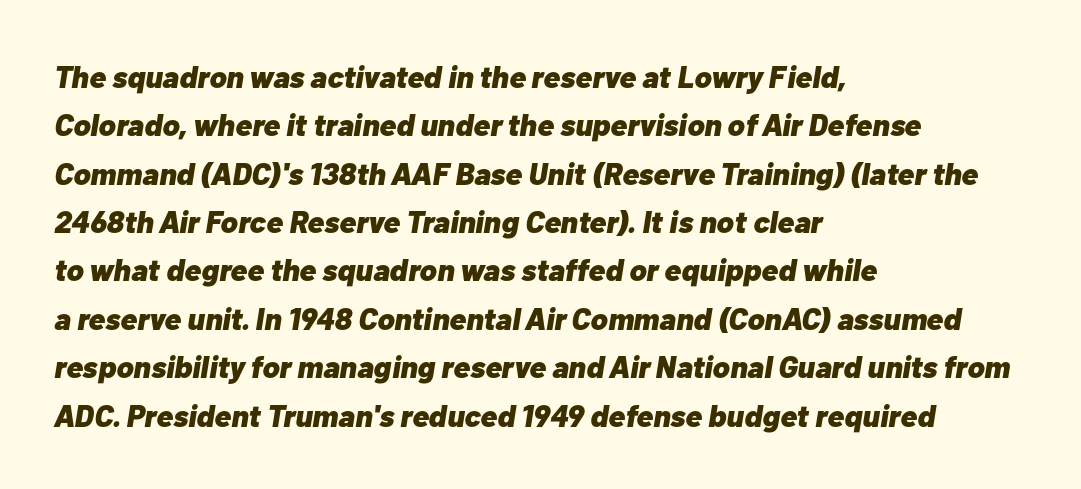
The image shows 31 px heavy type, italic (leaning right); set left-aligned, normal line spacing (1.56x), normal letter spacing, not underlined; low stroke contrast and a medium x-height.
